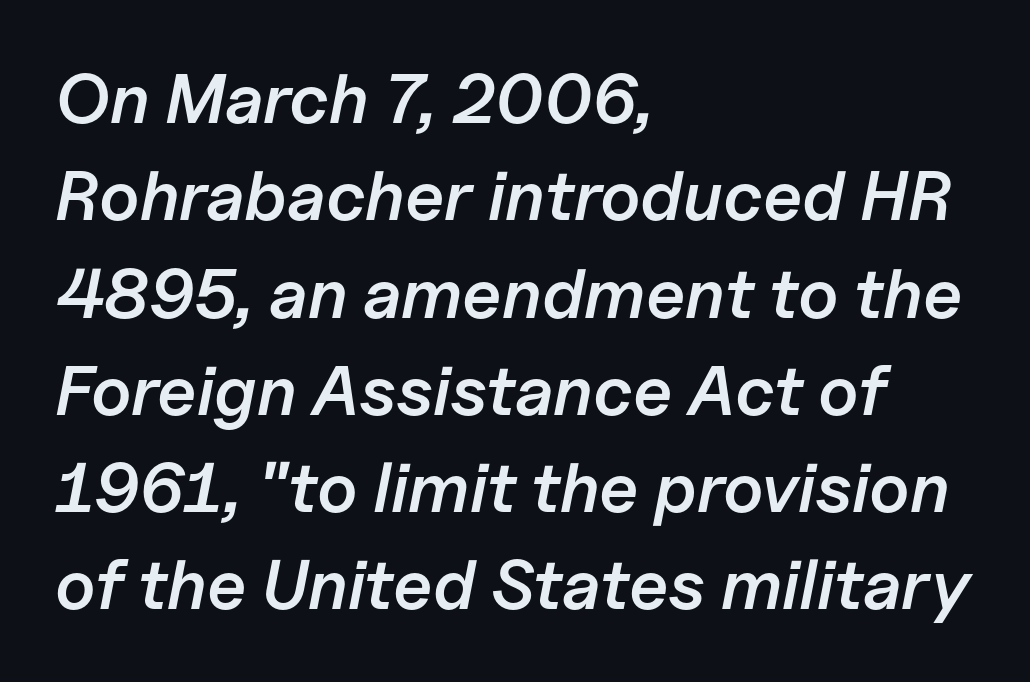
Q: Is the text bold? A: Semi-bold.
Q: Is the text italic (slanted)? A: Yes, it leans right by about 11 degrees.
Q: Is the text underlined? A: No.
Q: How is the paragraph aligned? A: Left-aligned.
Q: Is the spacing between letters normal or unusually wide? A: Normal.
Q: Is the spacing between lines tight, normal or loose? A: Normal.
Q: Width (condensed, normal, or wide)? A: Normal.
Q: Stroke contrast? A: Low.
Q: x-height? A: Medium.
Q: Monospaced? A: No.
